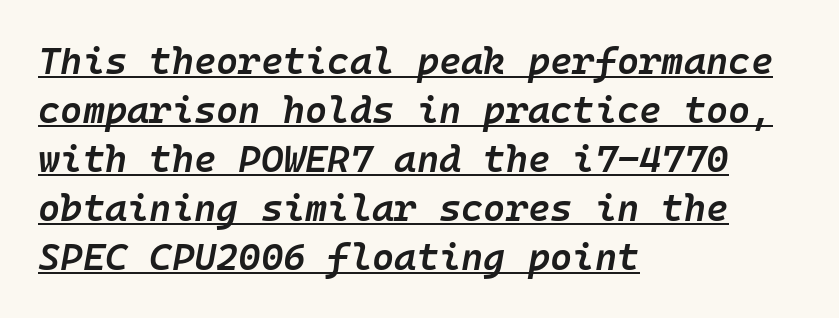
Q: Is the text bold? A: Semi-bold.
Q: Is the text italic (slanted)? A: Yes, it leans right by about 10 degrees.
Q: Is the text underlined? A: Yes.
Q: How is the paragraph aligned? A: Left-aligned.
Q: Is the spacing between letters normal or unusually wide? A: Normal.
Q: Is the spacing between lines tight, normal or loose? A: Normal.
Q: Width (condensed, normal, or wide)? A: Normal.
Q: Stroke contrast? A: Low.
Q: x-height? A: Medium.
